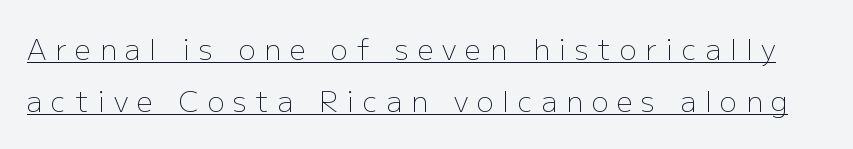
Q: Is the text bold? A: No.
Q: Is the text italic (slanted)? A: No, it is upright.
Q: Is the typeface a serif or a sans-serif typeface? A: Sans-serif.
Q: Is the text underlined? A: Yes.
Q: Is the spacing between letters normal or unusually wide? A: Unusually wide.
Q: Width (condensed, normal, or wide)? A: Normal.
Q: Stroke contrast? A: Low.
Q: x-height? A: Medium.
Q: Monospaced? A: No.
